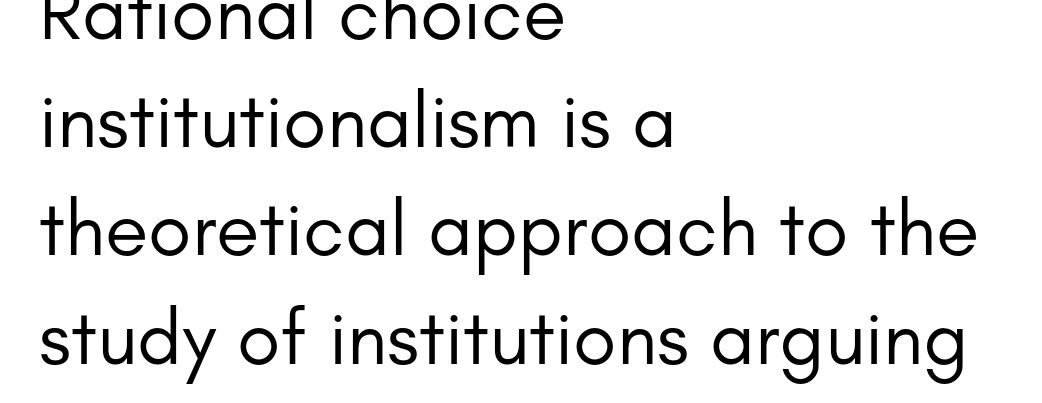
Q: Is the text bold? A: No.
Q: Is the text italic (slanted)? A: No, it is upright.
Q: Is the typeface a serif or a sans-serif typeface? A: Sans-serif.
Q: Is the text underlined? A: No.
Q: How is the paragraph aligned? A: Left-aligned.
Q: Is the spacing between letters normal or unusually wide? A: Normal.
Q: Is the spacing between lines tight, normal or loose? A: Normal.
Q: Width (condensed, normal, or wide)? A: Normal.
Q: Stroke contrast? A: Low.
Q: x-height? A: Small.
Q: Monospaced? A: No.
